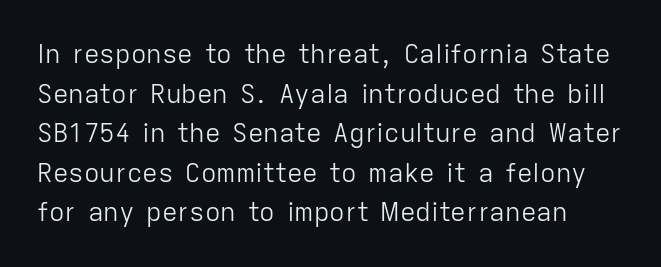
Q: Is the text bold? A: No.
Q: Is the text italic (slanted)? A: No, it is upright.
Q: Is the text underlined? A: No.
Q: Is the spacing between letters normal or unusually wide? A: Normal.
Q: Is the spacing between lines tight, normal or loose? A: Normal.
